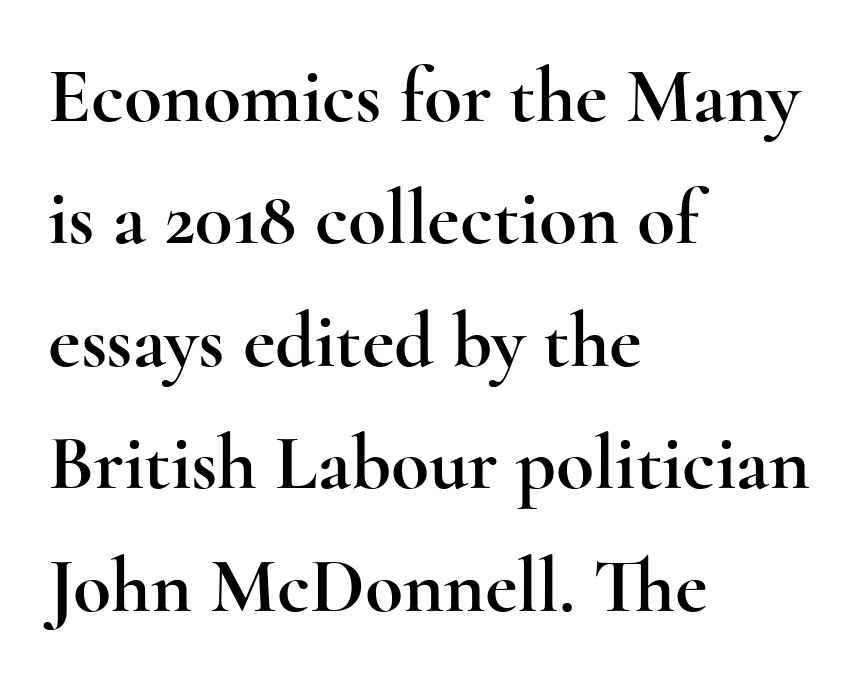
The image shows 78 px wide serif type, upright; set left-aligned, normal line spacing (1.57x), normal letter spacing, not underlined; a small x-height.
